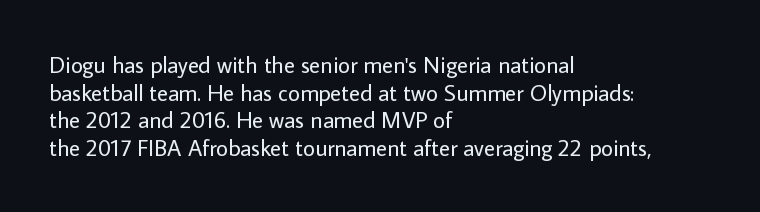
The image shows 23 px text type, upright; set left-aligned, line spacing 1.2x, normal letter spacing, not underlined.
